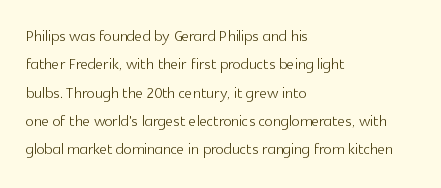
Q: Is the text bold? A: No.
Q: Is the text italic (slanted)? A: No, it is upright.
Q: Is the text underlined? A: No.
Q: How is the paragraph aligned? A: Left-aligned.
Q: Is the spacing between letters normal or unusually wide? A: Normal.
Q: Is the spacing between lines tight, normal or loose? A: Normal.
